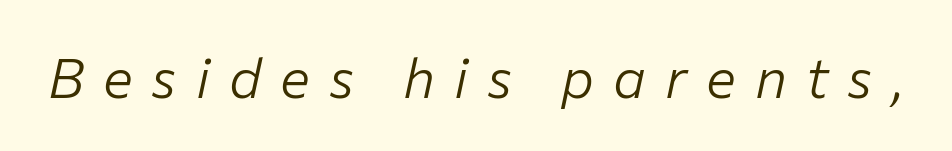
The image shows 56 px light type, italic (leaning right); set unusually wide letter spacing (+0.34 em), not underlined; low stroke contrast and a medium x-height.
